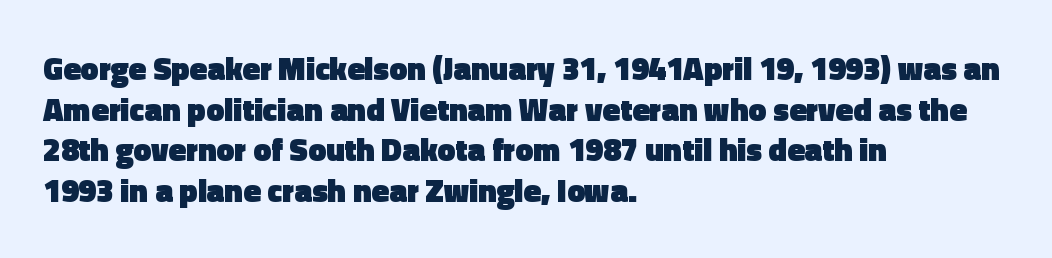
The lines are quadded left. Normally led — the rows are evenly, conventionally spaced. Is the type bold? Yes — the strokes are clearly thick and heavy. Rule under the text: the space is simply empty. The passage shown is typed in a proportional face where columns would drift.
